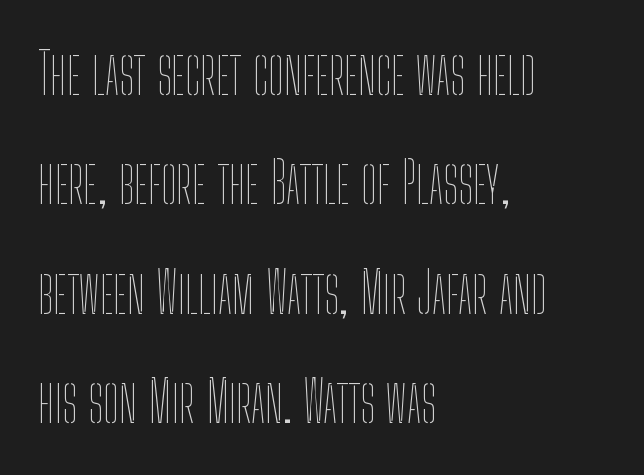
This block would shrink considerably if given ordinary leading; it's expanded now. Heaviness? Minimal to ordinary, like unemphasized prose. The lettering holds an erect, upright posture throughout. The rag falls on the right side of this text block.
